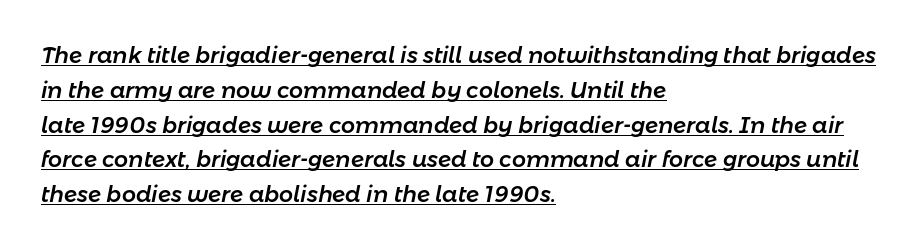
Caption: multi-line text, flush left, ragged right. Quick note: italic. Has an underline been added? It has. The leading is moderate, giving the passage an even texture. No extra tracking has been applied to these lines.
